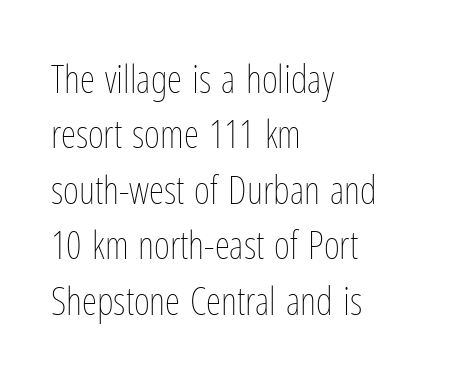
The cut favours lightness, reaching ordinary text weight at its darkest. Is the block centered? No — it sits flush against the left margin. The rendering uses a moderate line-height, typical for paragraphs. The type sits square on the baseline with zero lean. Do the characters align in a grid? No, the font is proportional. Default kerning and tracking; the words read as compact shapes.
